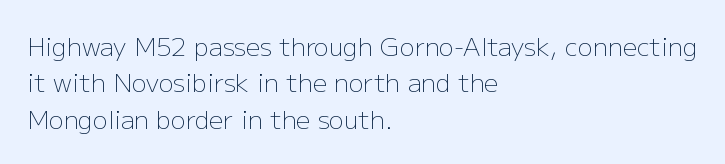
{"italic": "no", "bold": "no", "underline": "no", "align": "left", "line_spacing": "normal", "line_spacing_ratio": 1.46, "letter_spacing": "normal", "letter_spacing_em": 0.0, "glyph_px": 25}
